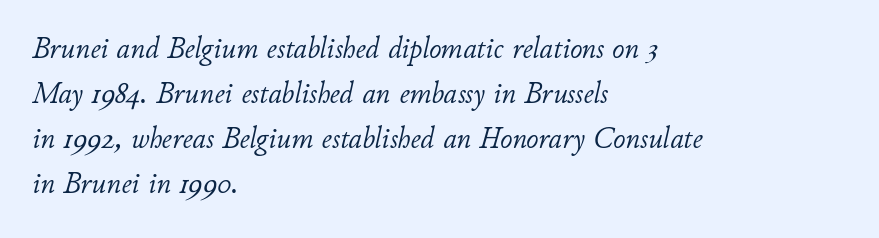
The letters advance in unequal steps, a hallmark of proportional type. Reading down the column, the eye jumps a familiar distance to each next line. The rag falls on the right side of this text block. Descenders hang freely into open space. No chunkiness to these letters — they're not bold. This sample uses plain, unmodified letter spacing.
